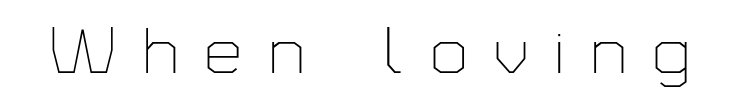
{"serif": "no", "italic": "no", "bold": "no", "weight": "thin", "width": "normal", "stroke_contrast": "low", "x_height": "medium", "monospaced": "no", "underline": "no", "letter_spacing": "wide", "letter_spacing_em": 0.42, "glyph_px": 65}
